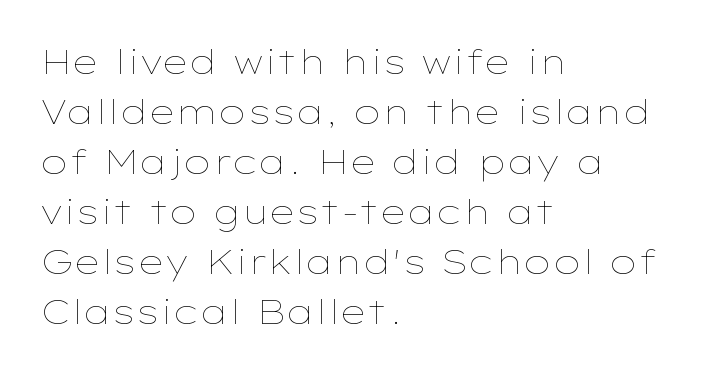
The image shows 34 px thin, wide type, upright; set left-aligned, normal line spacing (1.47x), normal letter spacing, not underlined; low stroke contrast and a medium x-height.
